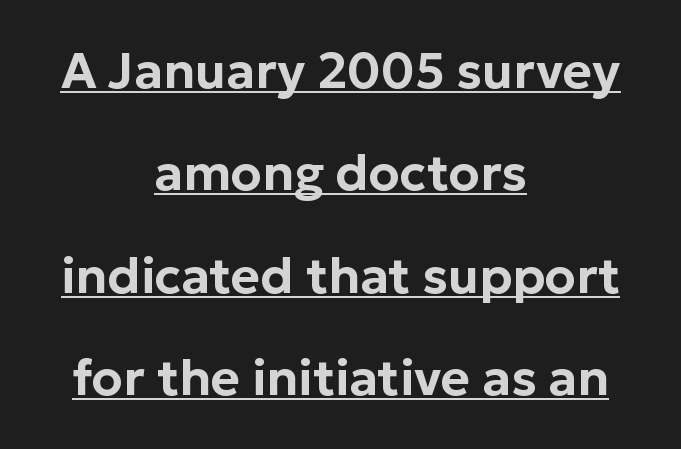
The typeface chosen for these lines omits serifs. The vertical gap from one line to the next is large. You can see a thin bar hugging the bottom of the glyphs. This rendering leaves character spacing at its baseline value. The lettering stays uniformly vertical, giving the passage a roman look.
